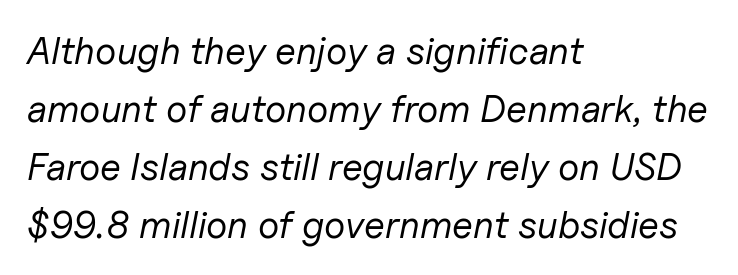
The font's italic variant was chosen for this text. In terms of leading, this rendering sits right in the middle. Character widths vary here, with narrow letters taking less room than wide ones. This sample is left-justified, so line endings fall wherever the words run out.
